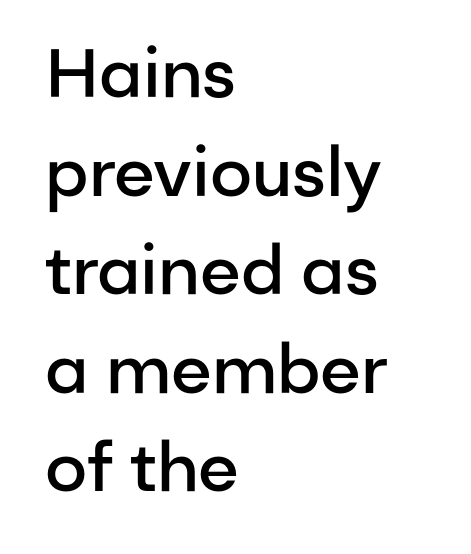
{"serif": "no", "italic": "no", "bold": "semi", "weight": "semibold", "width": "normal", "stroke_contrast": "low", "x_height": "medium", "monospaced": "no", "underline": "no", "align": "left", "line_spacing": "normal", "line_spacing_ratio": 1.45, "letter_spacing": "normal", "letter_spacing_em": 0.0, "glyph_px": 68}
